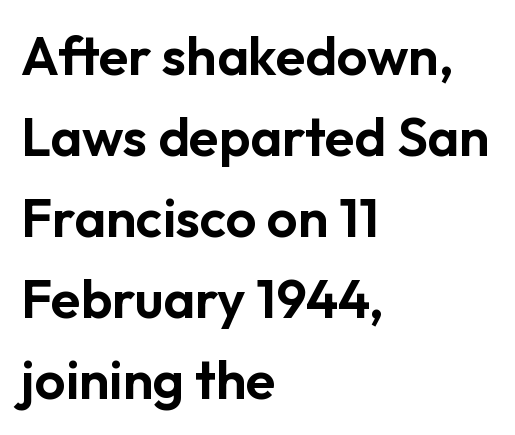
Q: Is the text italic (slanted)? A: No, it is upright.
Q: Is the typeface a serif or a sans-serif typeface? A: Sans-serif.
Q: Is the text underlined? A: No.
Q: How is the paragraph aligned? A: Left-aligned.
Q: Is the spacing between letters normal or unusually wide? A: Normal.
Q: Is the spacing between lines tight, normal or loose? A: Normal.
Q: Width (condensed, normal, or wide)? A: Normal.
Q: Stroke contrast? A: Low.
Q: x-height? A: Medium.
Q: Monospaced? A: No.
